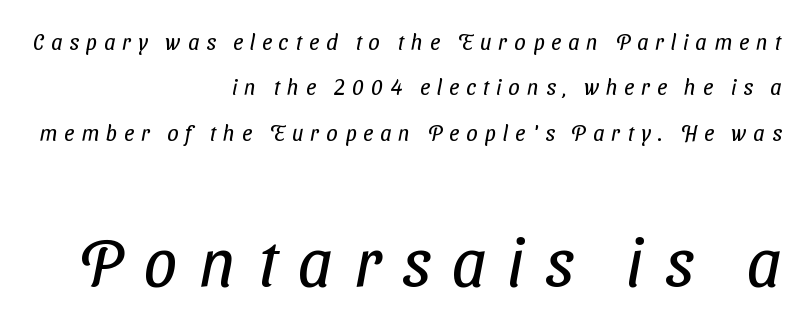
Visually the block forms a straight wall on the right and a jagged coastline on the left. The rendering uses natural spacing where letterforms have individual widths. Does the leading feel generous? Absolutely, it's lavish. The weight would be labelled regular, book, light, or lighter still. Note: smaller setting up top, larger setting below. Students, note that the glyphs here are deliberately spaced far apart.
